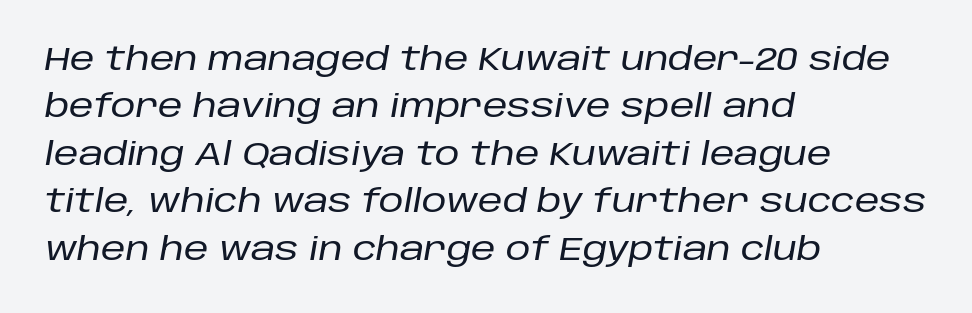
{"italic": "yes", "lean": "right", "slant_degrees": 10, "width": "normal", "stroke_contrast": "low", "x_height": "large", "monospaced": "no", "underline": "no", "align": "left", "line_spacing": "normal", "line_spacing_ratio": 1.53, "letter_spacing": "normal", "letter_spacing_em": 0.0, "glyph_px": 31}
